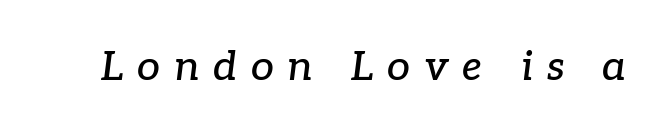
Beneath every word, the page is bare. Think of a printed novel: that variable character pitch is what you see here. Serifs: yes, visible at the terminals of the letterforms. Tracking here is generous; glyphs stand well apart from one another.
